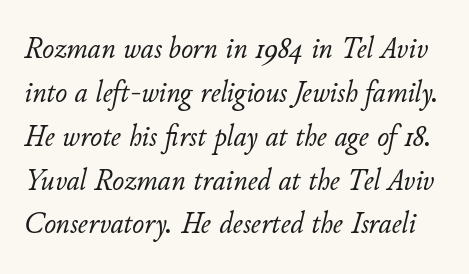
Ink coverage per letter is moderate at most. Bare-footed words on every line. The block of text has a typical density, with ordinary space between rows. Letter spacing: default.
